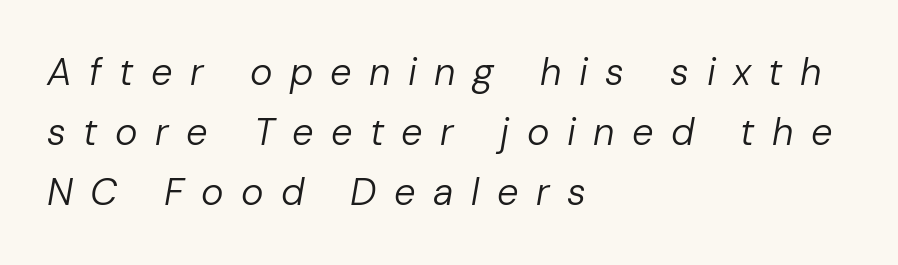
Q: Is the text bold? A: No.
Q: Is the text italic (slanted)? A: Yes, it leans right by about 10 degrees.
Q: Is the text underlined? A: No.
Q: How is the paragraph aligned? A: Left-aligned.
Q: Is the spacing between letters normal or unusually wide? A: Unusually wide.
Q: Is the spacing between lines tight, normal or loose? A: Normal.
Q: Width (condensed, normal, or wide)? A: Normal.
Q: Stroke contrast? A: Low.
Q: x-height? A: Medium.
Q: Monospaced? A: No.
